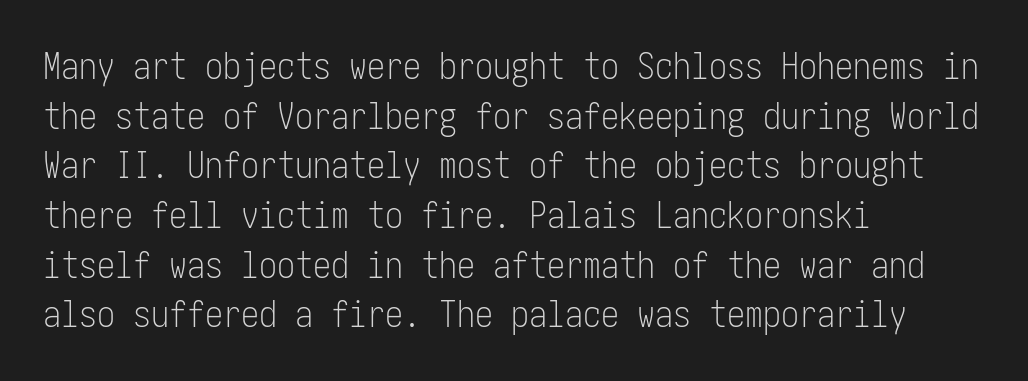
Notice how the passage keeps a crisp vertical edge on the left only. The horizontal fit of the characters is conventional and even. No letter is thick-stroked: the sample isn't bold. The characters display no serif detailing; their extremities are plain.
